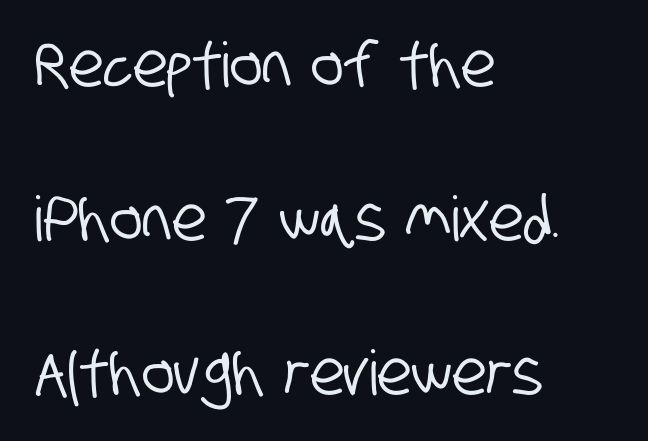
Is this a fixed-width face? No — the glyphs have proportional, varying widths. The block of text is sparse from top to bottom, with ample space between rows. Glance below the letters and you will spot only blank space. A sans-serif font was chosen for this passage.
